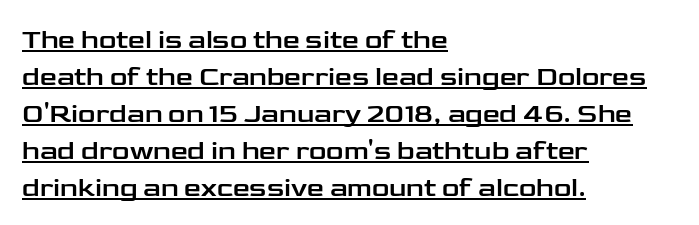
The image shows 27 px text type, upright; set left-aligned, normal line spacing (1.37x), normal letter spacing, underlined.
